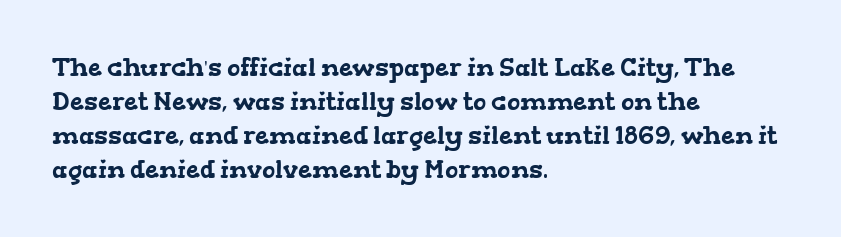
The paragraph shown leans on its left margin. Short note: letters normally spaced. Unmarked baselines from the first word to the last. Line spacing here is normal.
